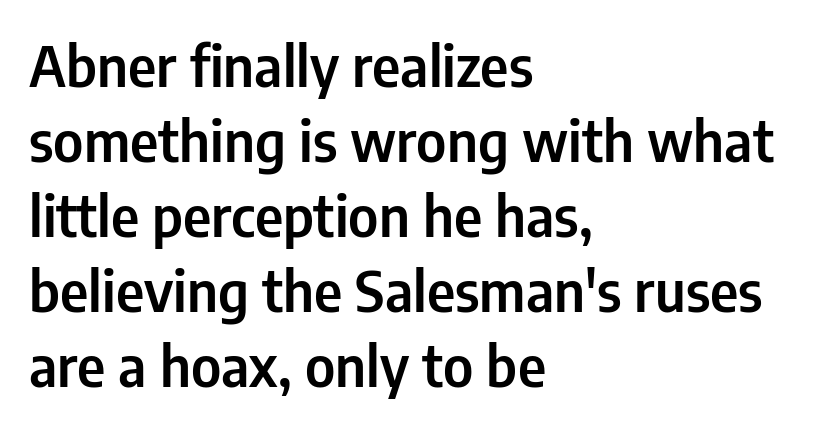
Q: Is the text italic (slanted)? A: No, it is upright.
Q: Is the typeface a serif or a sans-serif typeface? A: Sans-serif.
Q: Is the text underlined? A: No.
Q: How is the paragraph aligned? A: Left-aligned.
Q: Is the spacing between letters normal or unusually wide? A: Normal.
Q: Is the spacing between lines tight, normal or loose? A: Normal.
Q: Width (condensed, normal, or wide)? A: Condensed.
Q: Stroke contrast? A: Low.
Q: x-height? A: Medium.
Q: Monospaced? A: No.
